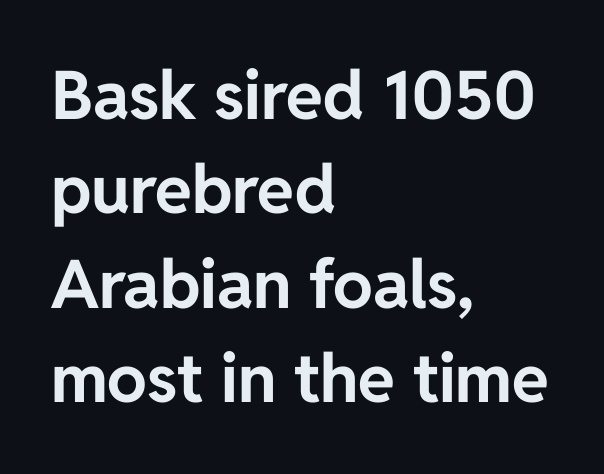
Examine the stroke ends and you'll find no serifs. Here the designer chose a conventional face with non-uniform glyph widths. Typesetter's note: full bold, strokes at maximum text heaviness. Does the copy run flush right? No — it runs flush left. Every stem runs plumb, perpendicular to the baseline.
